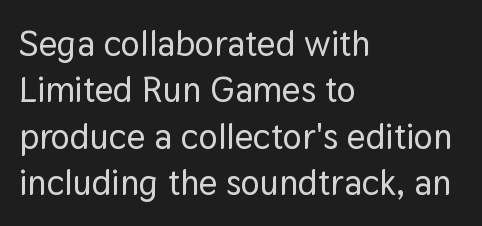
{"serif": "no", "italic": "no", "width": "normal", "stroke_contrast": "low", "x_height": "medium", "monospaced": "no", "underline": "no", "align": "left", "line_spacing": "normal", "line_spacing_ratio": 1.29, "letter_spacing": "normal", "letter_spacing_em": 0.0, "glyph_px": 36}
